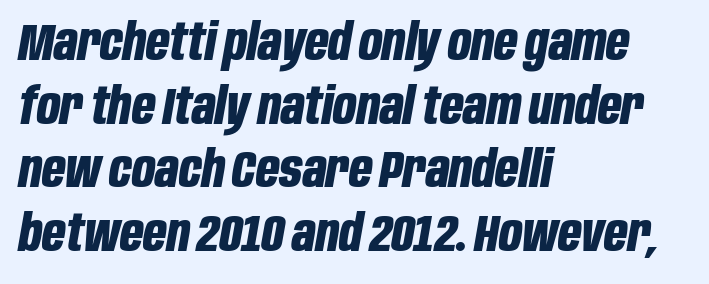
{"italic": "yes", "lean": "right", "slant_degrees": 10, "bold": "yes", "weight": "bold", "width": "condensed", "stroke_contrast": "low", "x_height": "large", "monospaced": "no", "underline": "no", "align": "left", "line_spacing": "normal", "line_spacing_ratio": 1.25, "letter_spacing": "normal", "letter_spacing_em": 0.0, "glyph_px": 51}
